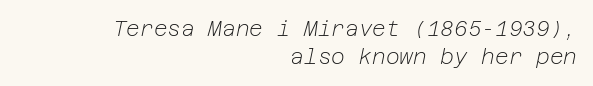
The image shows 21 px text type, italic (leaning right); set right-aligned, normal line spacing (1.35x), normal letter spacing, not underlined.
